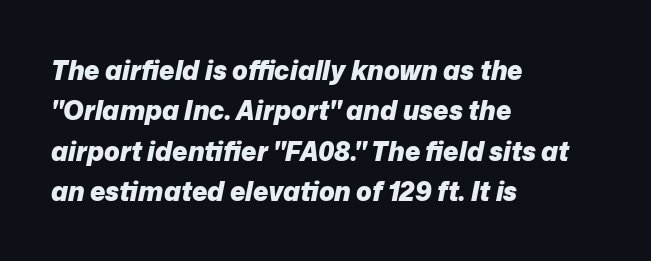
Q: Is the text bold? A: Yes.
Q: Is the text italic (slanted)? A: Yes, it leans right by about 12 degrees.
Q: Is the text underlined? A: No.
Q: How is the paragraph aligned? A: Left-aligned.
Q: Is the spacing between letters normal or unusually wide? A: Normal.
Q: Is the spacing between lines tight, normal or loose? A: Normal.
